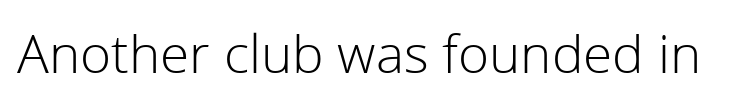
{"serif": "no", "italic": "no", "bold": "no", "weight": "light", "width": "normal", "stroke_contrast": "low", "x_height": "medium", "monospaced": "no", "underline": "no", "letter_spacing": "normal", "letter_spacing_em": 0.0, "glyph_px": 53}
